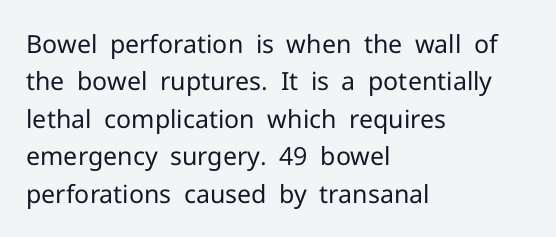
The image shows 25 px text type, upright; set left-aligned, normal line spacing (1.5x), normal letter spacing, not underlined.
